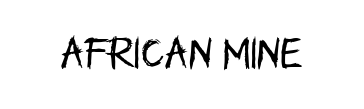
Rule under the text: the space is simply empty. Looks like regular typesetting: each glyph gets only the width it needs. Do the letters lean? They stand straight. Serifs: no, the terminals of the letterforms are clean. A quiet, ordinary-to-light weight characterises the typeface. Words appear dense and cohesive because spacing is normal.
